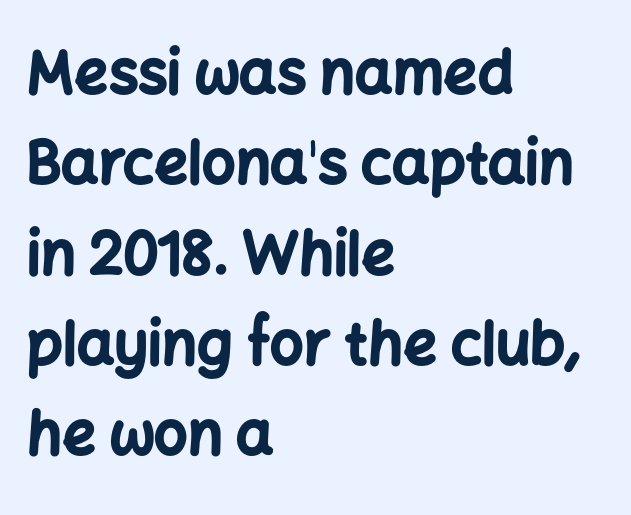
The image shows 59 px bold sans-serif type, upright; set left-aligned, normal line spacing (1.53x), normal letter spacing, not underlined; low stroke contrast and a medium x-height.
